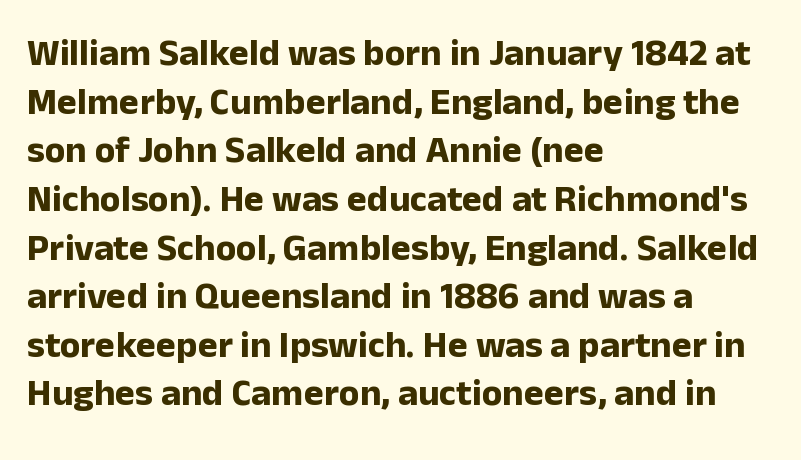
Q: Is the text bold? A: Yes.
Q: Is the text italic (slanted)? A: No, it is upright.
Q: Is the typeface a serif or a sans-serif typeface? A: Sans-serif.
Q: Is the text underlined? A: No.
Q: How is the paragraph aligned? A: Left-aligned.
Q: Is the spacing between letters normal or unusually wide? A: Normal.
Q: Is the spacing between lines tight, normal or loose? A: Normal.
Q: Width (condensed, normal, or wide)? A: Normal.
Q: Stroke contrast? A: Low.
Q: x-height? A: Medium.
Q: Monospaced? A: No.
